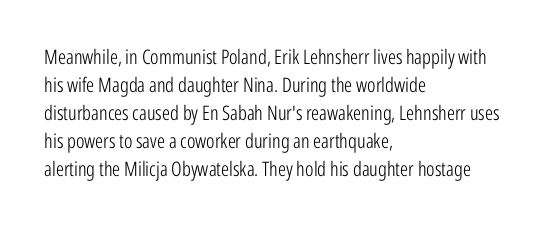
Q: Is the text bold? A: No.
Q: Is the text italic (slanted)? A: No, it is upright.
Q: Is the text underlined? A: No.
Q: How is the paragraph aligned? A: Left-aligned.
Q: Is the spacing between letters normal or unusually wide? A: Normal.
Q: Is the spacing between lines tight, normal or loose? A: Normal.
